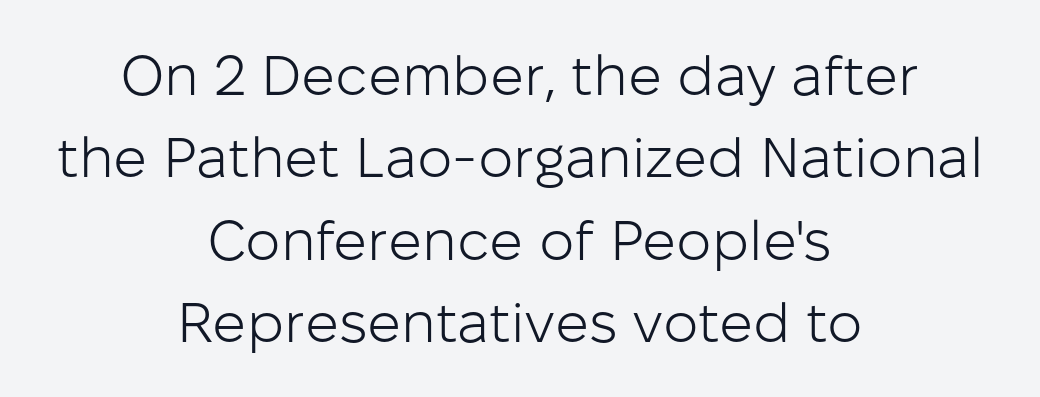
The baseline area is clear. Each letter keeps its own natural width here, so spacing adapts to shape. Inter-character spacing is left at the font's built-in metrics. Regular leading. This rendering employs a face without finishing strokes, i.e., a sans-serif. No letter is thick-stroked: the sample isn't bold.
